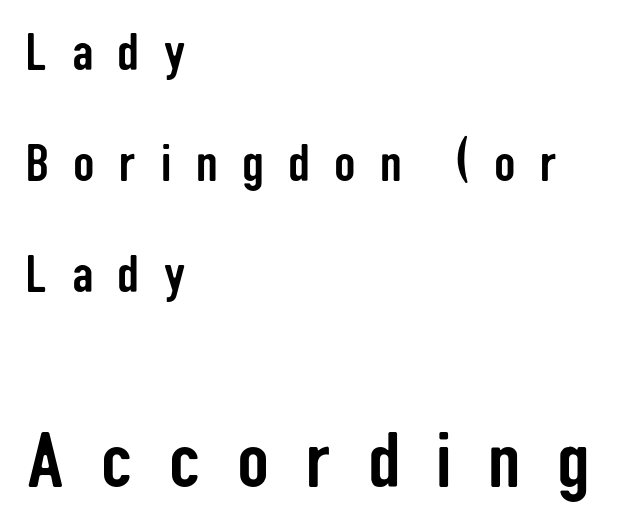
Q: Is the text italic (slanted)? A: No, it is upright.
Q: Is the typeface a serif or a sans-serif typeface? A: Sans-serif.
Q: Is the text underlined? A: No.
Q: How is the paragraph aligned? A: Left-aligned.
Q: Is the spacing between letters normal or unusually wide? A: Unusually wide.
Q: Is the spacing between lines tight, normal or loose? A: Loose.
Q: Which block of text is set in a larger size, the first (top) or the second (bottom)? A: The second (bottom) one.
Q: Width (condensed, normal, or wide)? A: Condensed.
Q: Stroke contrast? A: Low.
Q: x-height? A: Medium.
Q: Monospaced? A: No.
